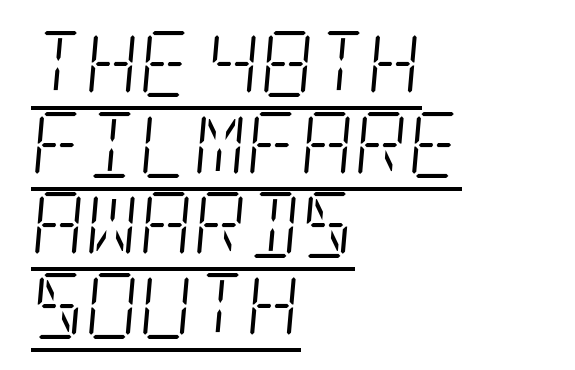
Q: Is the text bold? A: No.
Q: Is the text italic (slanted)? A: Yes, it leans right by about 5 degrees.
Q: Is the typeface a serif or a sans-serif typeface? A: Serif.
Q: Is the text underlined? A: Yes.
Q: How is the paragraph aligned? A: Left-aligned.
Q: Is the spacing between letters normal or unusually wide? A: Normal.
Q: Width (condensed, normal, or wide)? A: Condensed.
Q: Stroke contrast? A: Low.
Q: x-height? A: Large.
